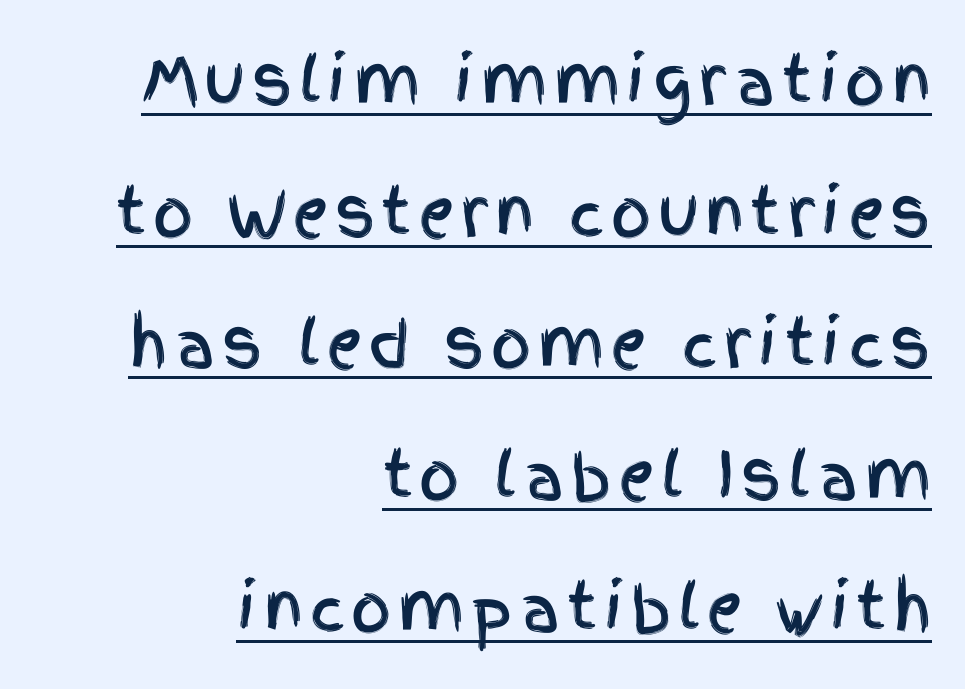
{"serif": "no", "italic": "no", "width": "condensed", "x_height": "large", "monospaced": "no", "underline": "yes", "align": "right", "line_spacing": "loose", "line_spacing_ratio": 2.09, "glyph_px": 63}
